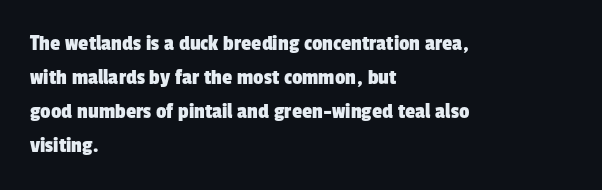
Honestly, the row spacing looks completely unremarkable. The setting favours the left margin, as ordinary paragraphs usually do. There is no visible air inserted between adjacent glyphs. Rule under the text: the space is simply empty.
